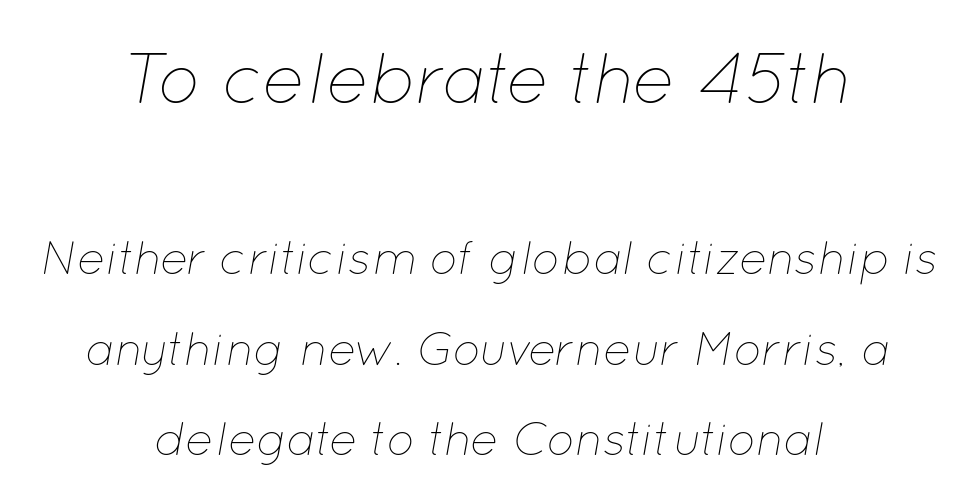
This is oblique type, the kind used for emphasis or titles. This sample uses plain, unmodified letter spacing. Clear beneath every line of the passage. Between these two stacked blocks, the higher one wins on size. These lines are rendered in a variable-pitch font.
